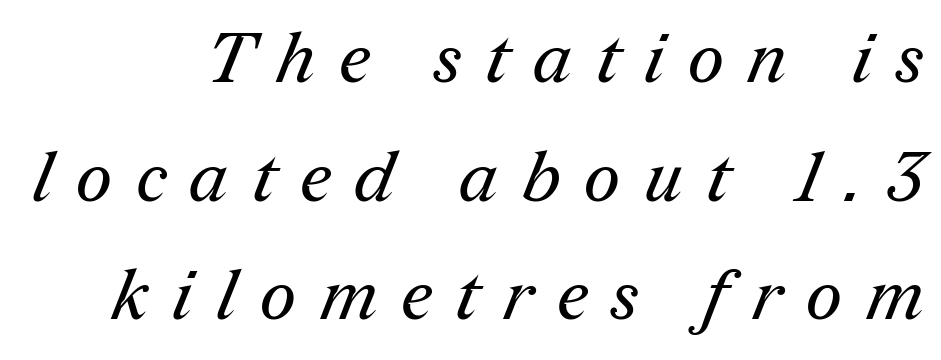
The image shows 71 px regular-weight serif type; set normal line spacing (1.67x), unusually wide letter spacing (+0.34 em), not underlined; medium stroke contrast and a medium x-height.
